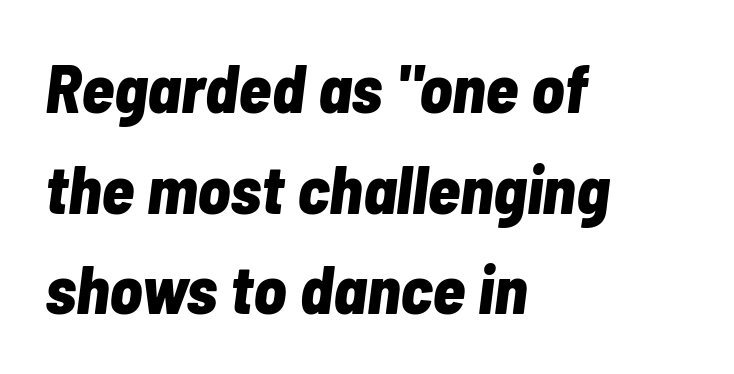
Spacing verdict: proportional, widths tailored to each character. The typesetter chose a ragged-right arrangement here. The gaps between neighbouring characters are ordinary and unremarkable. The text carries the slant typical of an italic or oblique font. The words here are not underlined. The glyphs have the mass of a bold cut.
